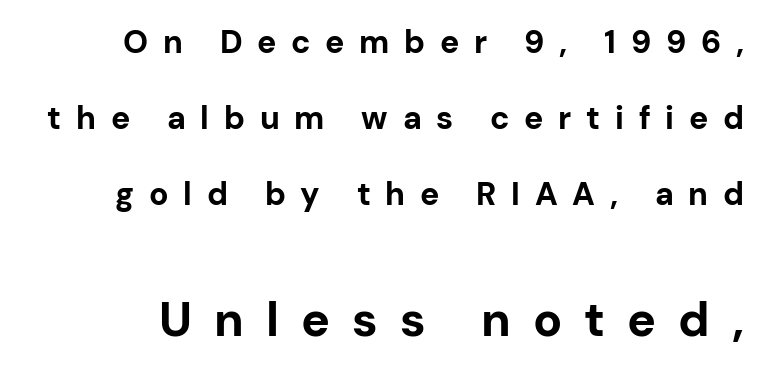
Q: Is the text bold? A: Yes.
Q: Is the text italic (slanted)? A: No, it is upright.
Q: Is the typeface a serif or a sans-serif typeface? A: Sans-serif.
Q: Is the text underlined? A: No.
Q: Is the spacing between letters normal or unusually wide? A: Unusually wide.
Q: Is the spacing between lines tight, normal or loose? A: Loose.
Q: Which block of text is set in a larger size, the first (top) or the second (bottom)? A: The second (bottom) one.
Q: Width (condensed, normal, or wide)? A: Normal.
Q: Stroke contrast? A: Low.
Q: x-height? A: Medium.
Q: Monospaced? A: No.
